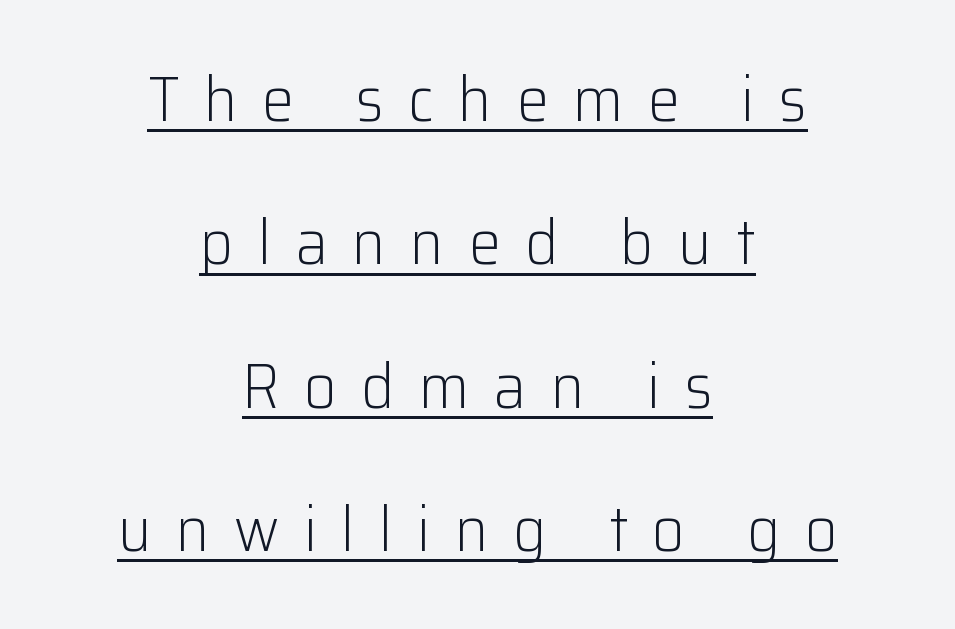
Q: Is the text bold? A: No.
Q: Is the text italic (slanted)? A: No, it is upright.
Q: Is the typeface a serif or a sans-serif typeface? A: Sans-serif.
Q: Is the text underlined? A: Yes.
Q: How is the paragraph aligned? A: Centered.
Q: Is the spacing between letters normal or unusually wide? A: Unusually wide.
Q: Is the spacing between lines tight, normal or loose? A: Loose.
Q: Width (condensed, normal, or wide)? A: Normal.
Q: Stroke contrast? A: Low.
Q: x-height? A: Medium.
Q: Monospaced? A: No.
